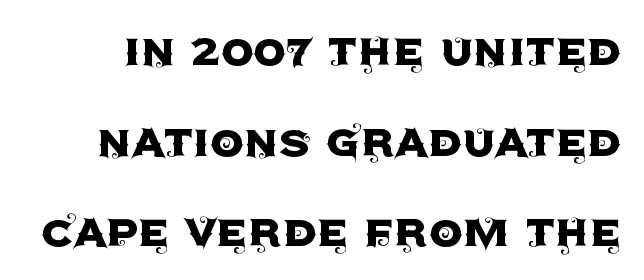
{"serif": "no", "italic": "no", "width": "normal", "x_height": "large", "monospaced": "no", "underline": "no", "line_spacing": "normal", "line_spacing_ratio": 1.68, "letter_spacing": "normal", "letter_spacing_em": 0.0, "glyph_px": 54}
